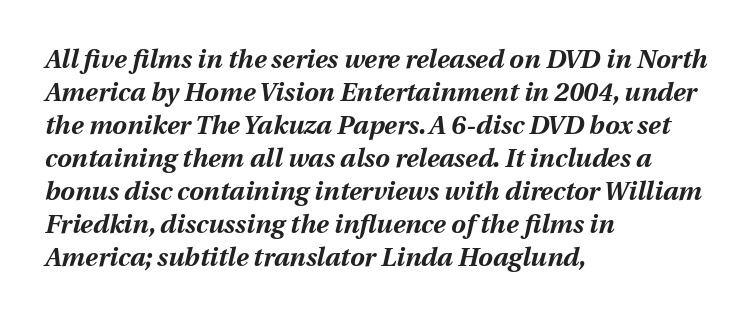
Vertical spacing — default. Between one letter and the next there's only the usual sliver of space. Characters are canted at an angle relative to the baseline's perpendicular. The string is rendered with underlining switched off.
